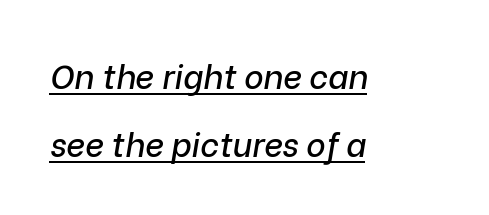
Q: Is the text italic (slanted)? A: Yes, it leans right by about 9 degrees.
Q: Is the text underlined? A: Yes.
Q: How is the paragraph aligned? A: Left-aligned.
Q: Is the spacing between letters normal or unusually wide? A: Normal.
Q: Is the spacing between lines tight, normal or loose? A: Loose.
Q: Width (condensed, normal, or wide)? A: Normal.
Q: Stroke contrast? A: Low.
Q: x-height? A: Medium.
Q: Monospaced? A: No.
